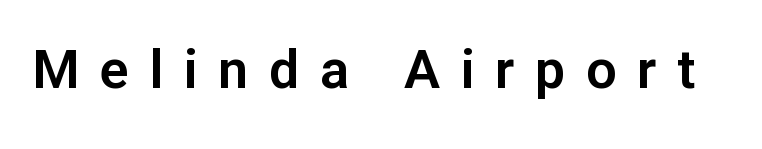
The image shows 54 px sans-serif type, upright; set unusually wide letter spacing (+0.38 em), not underlined; low stroke contrast and a medium x-height.
